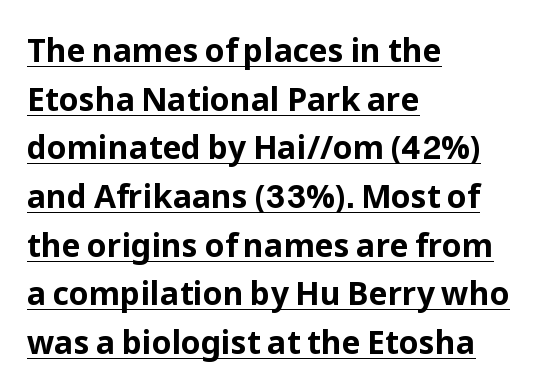
{"serif": "no", "italic": "no", "bold": "yes", "weight": "bold", "width": "normal", "stroke_contrast": "low", "x_height": "medium", "monospaced": "no", "underline": "yes", "align": "left", "line_spacing": "normal", "line_spacing_ratio": 1.52, "letter_spacing": "normal", "letter_spacing_em": 0.0, "glyph_px": 32}
